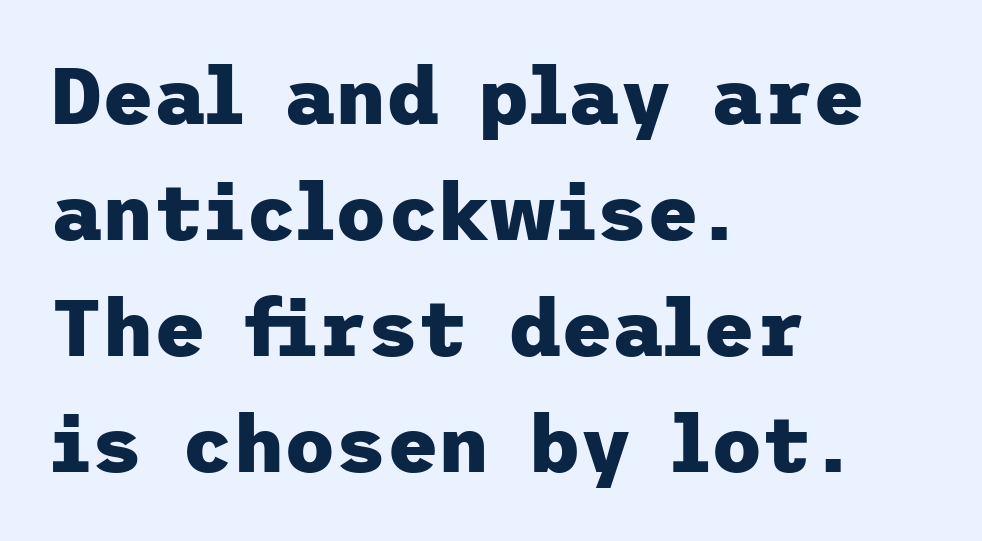
Q: Is the text bold? A: Yes.
Q: Is the text italic (slanted)? A: No, it is upright.
Q: Is the typeface a serif or a sans-serif typeface? A: Sans-serif.
Q: Is the text underlined? A: No.
Q: How is the paragraph aligned? A: Left-aligned.
Q: Is the spacing between letters normal or unusually wide? A: Normal.
Q: Is the spacing between lines tight, normal or loose? A: Normal.
Q: Width (condensed, normal, or wide)? A: Normal.
Q: Stroke contrast? A: Low.
Q: x-height? A: Medium.
